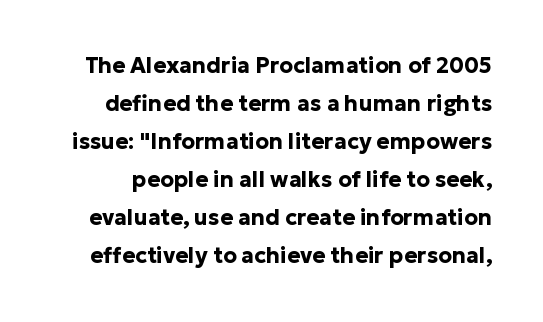
Q: Is the text bold? A: Yes.
Q: Is the text italic (slanted)? A: No, it is upright.
Q: Is the text underlined? A: No.
Q: Is the spacing between letters normal or unusually wide? A: Normal.
